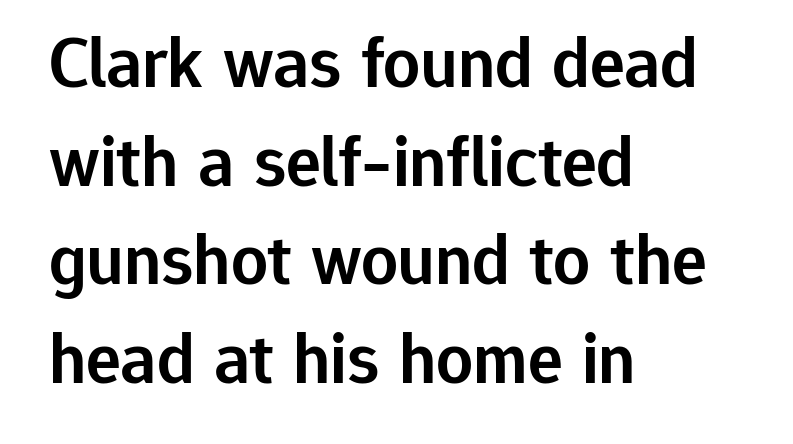
The image shows 73 px semibold sans-serif type, upright; set left-aligned, normal line spacing (1.35x), normal letter spacing, not underlined; low stroke contrast and a medium x-height.
